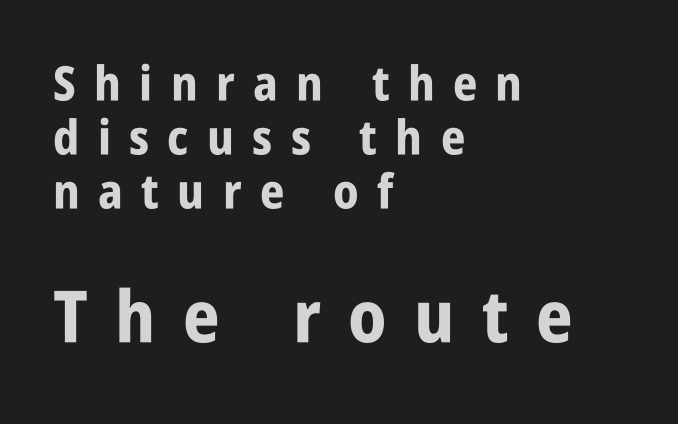
A student would call this left alignment; a typographer would say flush left, rag right. A sans-serif font was chosen for this passage. The designer dialed line spacing down below the default. Looks like regular typesetting: each glyph gets only the width it needs.
